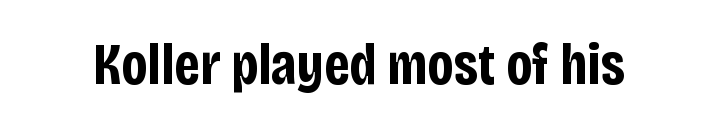
Q: Is the text bold? A: Yes.
Q: Is the text italic (slanted)? A: No, it is upright.
Q: Is the typeface a serif or a sans-serif typeface? A: Sans-serif.
Q: Is the text underlined? A: No.
Q: Is the spacing between letters normal or unusually wide? A: Normal.
Q: Width (condensed, normal, or wide)? A: Condensed.
Q: Stroke contrast? A: Low.
Q: x-height? A: Large.
Q: Monospaced? A: No.
